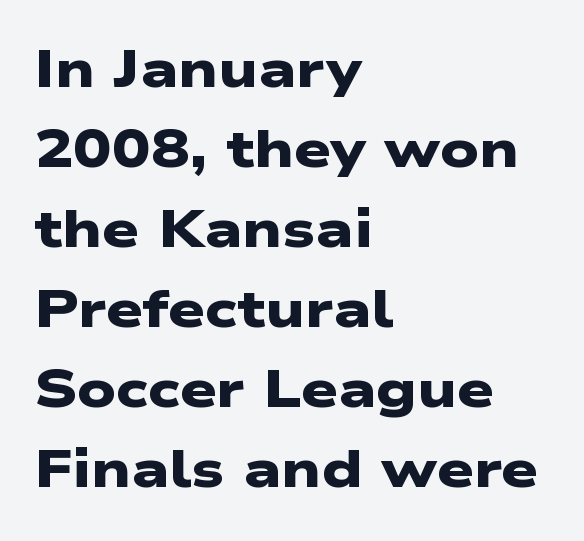
Q: Is the text bold? A: Yes.
Q: Is the typeface a serif or a sans-serif typeface? A: Sans-serif.
Q: Is the text underlined? A: No.
Q: How is the paragraph aligned? A: Left-aligned.
Q: Is the spacing between letters normal or unusually wide? A: Normal.
Q: Is the spacing between lines tight, normal or loose? A: Normal.
Q: Width (condensed, normal, or wide)? A: Wide.
Q: Stroke contrast? A: Low.
Q: x-height? A: Medium.
Q: Monospaced? A: No.
